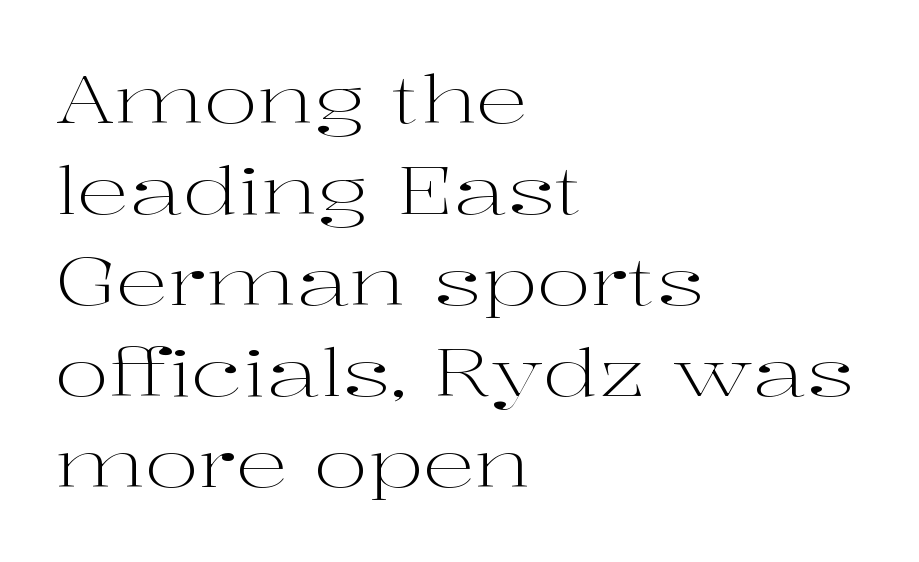
{"serif": "yes", "italic": "no", "bold": "no", "weight": "light", "width": "wide", "stroke_contrast": "high", "x_height": "medium", "monospaced": "no", "underline": "no", "align": "left", "line_spacing": "normal", "line_spacing_ratio": 1.4, "letter_spacing": "normal", "letter_spacing_em": 0.0, "glyph_px": 65}
